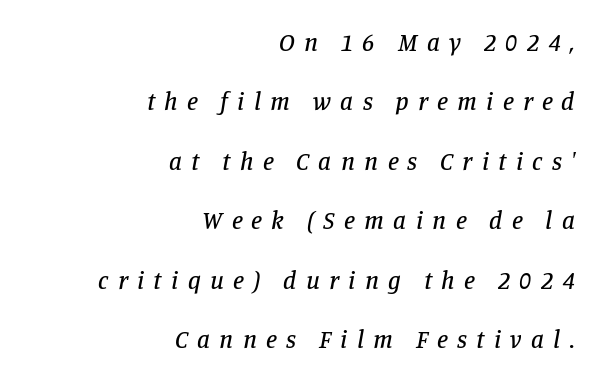
The image shows 25 px text type, italic (leaning right); set right-aligned, loose line spacing (2.38x), unusually wide letter spacing (+0.37 em), not underlined.
